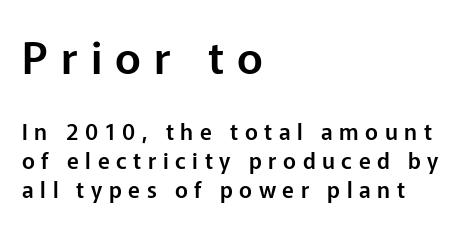
Two sizes are in play, and the larger belongs to the first block. Is the block centered? No — it sits flush against the left margin. The rendering uses natural spacing where letterforms have individual widths. The letters carry no serifs — their stems end cleanly without finishing strokes.
